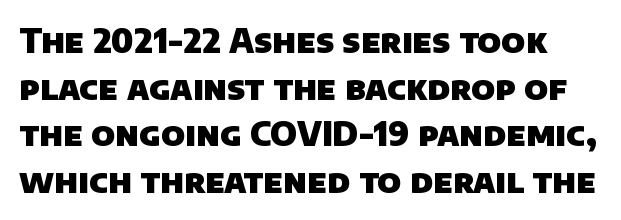
These lines carry a lot of weight — the face is fully bold. A typesetter would label this face a sans. Baseline-to-baseline distance is the conventional proportion of letter height. Rule under the text: the space is simply empty. What stands out about the letter spacing? Nothing — it is the standard amount. Proportional: the letters do not fall into vertical columns.
